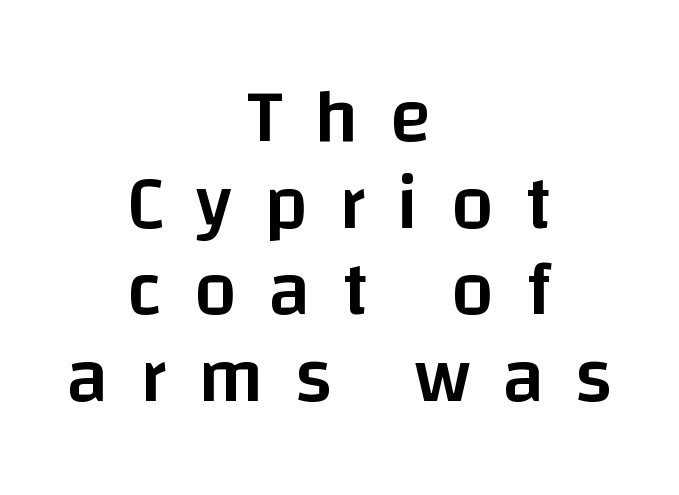
Q: Is the text bold? A: Semi-bold.
Q: Is the text italic (slanted)? A: No, it is upright.
Q: Is the typeface a serif or a sans-serif typeface? A: Sans-serif.
Q: Is the text underlined? A: No.
Q: How is the paragraph aligned? A: Centered.
Q: Is the spacing between letters normal or unusually wide? A: Unusually wide.
Q: Is the spacing between lines tight, normal or loose? A: Tight.
Q: Width (condensed, normal, or wide)? A: Normal.
Q: Stroke contrast? A: Low.
Q: x-height? A: Large.
Q: Monospaced? A: No.
